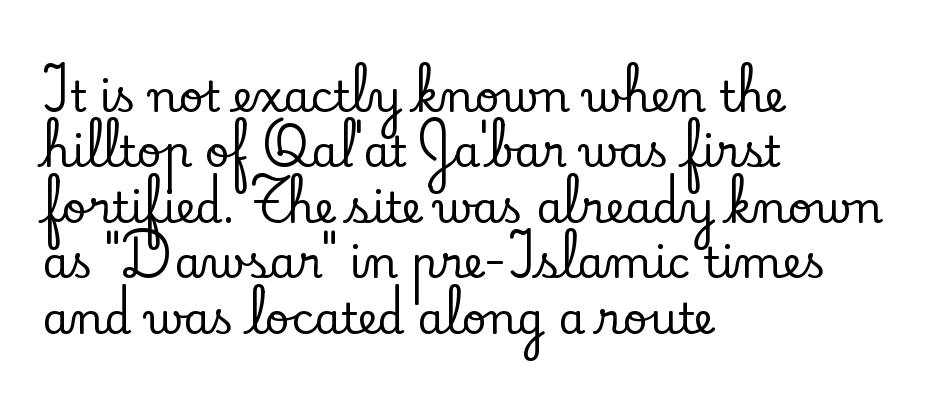
The image shows 43 px serif type, upright; set left-aligned, normal line spacing (1.29x), normal letter spacing, not underlined; low stroke contrast and a small x-height.
